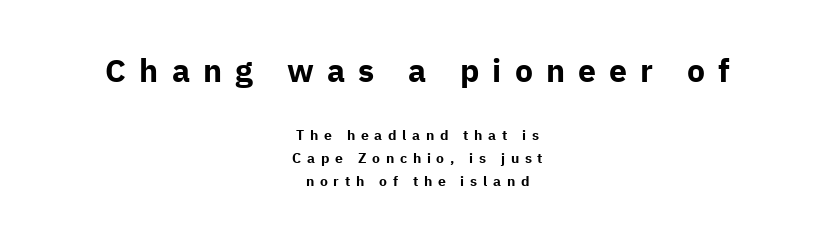
The image shows 32 px bold sans-serif type, upright; set centered, normal line spacing (1.64x), unusually wide letter spacing (+0.41 em), not underlined; the first (top) block is 2.29x larger; low stroke contrast and a medium x-height.
